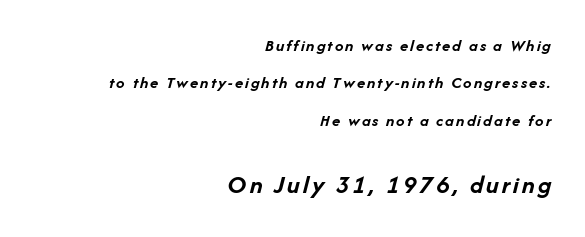
{"italic": "yes", "lean": "right", "slant_degrees": 14, "bold": "yes", "underline": "no", "align": "right", "line_spacing": "loose", "line_spacing_ratio": 2.2, "larger_block": "second", "size_ratio": 1.53, "glyph_px": 26}
